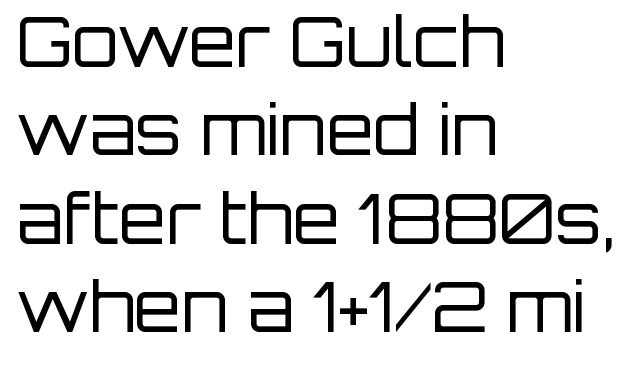
{"serif": "no", "italic": "no", "bold": "no", "weight": "regular", "width": "normal", "stroke_contrast": "low", "x_height": "large", "monospaced": "no", "underline": "no", "align": "left", "line_spacing": "normal", "line_spacing_ratio": 1.3, "letter_spacing": "normal", "letter_spacing_em": 0.0, "glyph_px": 68}
